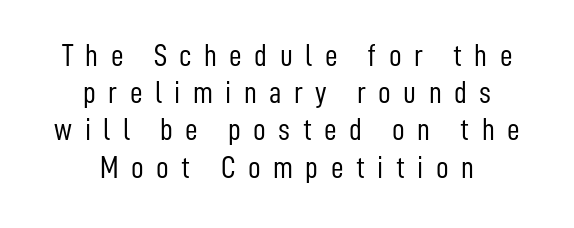
Q: Is the text bold? A: No.
Q: Is the text italic (slanted)? A: No, it is upright.
Q: Is the typeface a serif or a sans-serif typeface? A: Sans-serif.
Q: Is the text underlined? A: No.
Q: How is the paragraph aligned? A: Centered.
Q: Is the spacing between letters normal or unusually wide? A: Unusually wide.
Q: Width (condensed, normal, or wide)? A: Condensed.
Q: Stroke contrast? A: Low.
Q: x-height? A: Medium.
Q: Monospaced? A: No.
